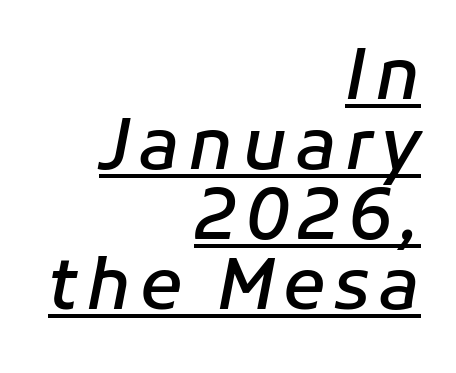
{"italic": "yes", "lean": "right", "slant_degrees": 11, "bold": "semi", "weight": "semibold", "width": "normal", "stroke_contrast": "low", "x_height": "medium", "monospaced": "no", "underline": "yes", "align": "right", "line_spacing": "tight", "line_spacing_ratio": 1.0, "glyph_px": 70}
